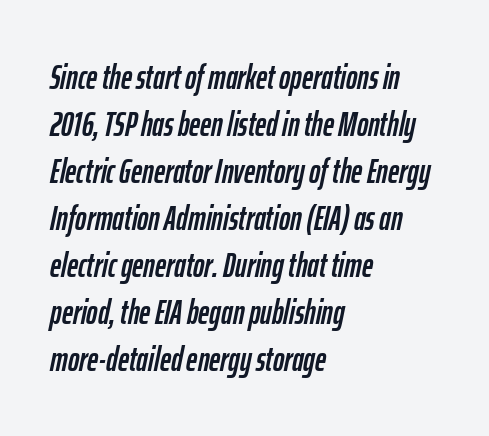
The image shows 34 px condensed type, italic (leaning right); set left-aligned, normal line spacing (1.38x), normal letter spacing, not underlined; low stroke contrast and a medium x-height.
